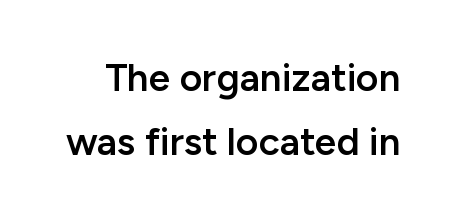
Character widths vary here, with narrow letters taking less room than wide ones. As a designer I'd log this as weight 600, semibold. In terms of letterspacing, this is plain default setting. The specimen omits any rule beneath the text block's lines. Check where the strokes stop: nothing finishes them off — pure sans.
